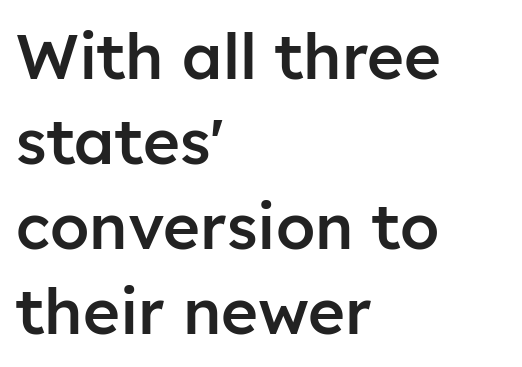
{"serif": "no", "italic": "no", "bold": "semi", "weight": "semibold", "width": "normal", "stroke_contrast": "low", "x_height": "medium", "monospaced": "no", "underline": "no", "align": "left", "line_spacing": "normal", "line_spacing_ratio": 1.35, "letter_spacing": "normal", "letter_spacing_em": 0.0, "glyph_px": 63}
